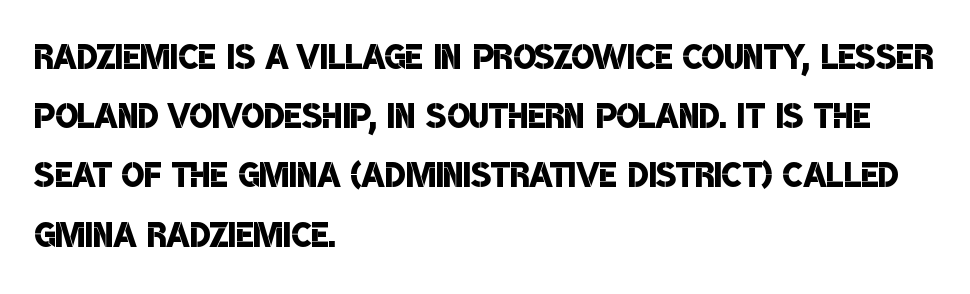
Check the space under the baseline: it is left empty. This sample uses a sans-serif face. The rows are spaced the way most documents space them. One-word summary of the alignment: left. Emphasis by weight is partial: semibold. Between one letter and the next there's only the usual sliver of space.
